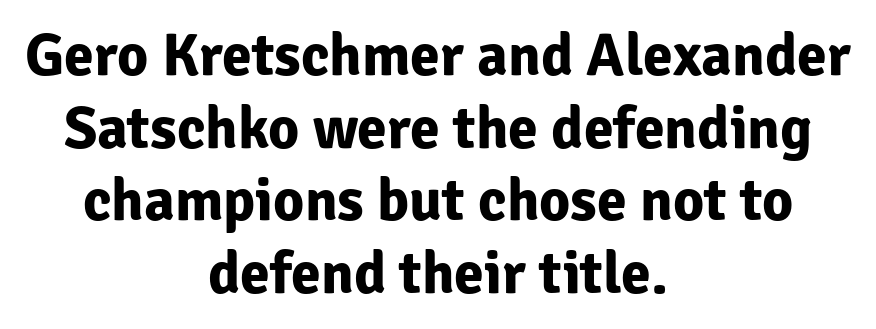
Q: Is the text bold? A: Yes.
Q: Is the text italic (slanted)? A: No, it is upright.
Q: Is the typeface a serif or a sans-serif typeface? A: Sans-serif.
Q: Is the text underlined? A: No.
Q: How is the paragraph aligned? A: Centered.
Q: Is the spacing between letters normal or unusually wide? A: Normal.
Q: Width (condensed, normal, or wide)? A: Normal.
Q: Stroke contrast? A: Low.
Q: x-height? A: Medium.
Q: Monospaced? A: No.
